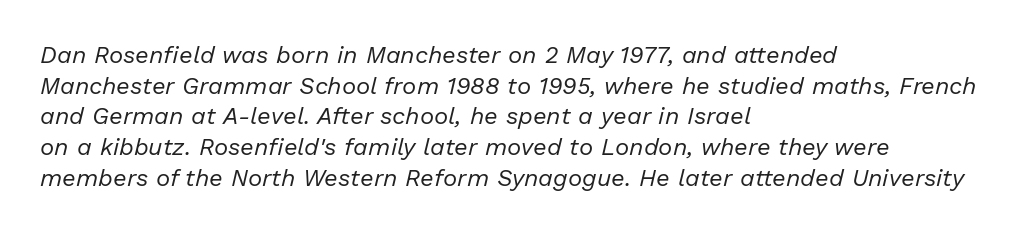
Q: Is the text bold? A: No.
Q: Is the text italic (slanted)? A: Yes, it leans right by about 13 degrees.
Q: Is the text underlined? A: No.
Q: How is the paragraph aligned? A: Left-aligned.
Q: Is the spacing between letters normal or unusually wide? A: Normal.
Q: Is the spacing between lines tight, normal or loose? A: Normal.
